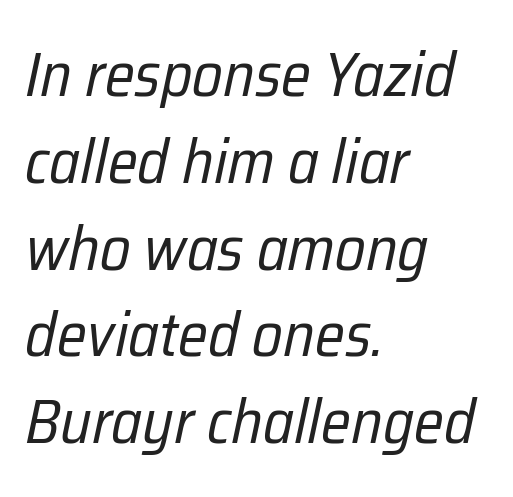
The weight would be labelled regular, book, light, or lighter still. Does the lettering tilt? It does — this is italic. Type without underlining. The typesetter chose a ragged-right arrangement here. The line texture is even and compact thanks to regular tracking. These lines are rendered in a variable-pitch font.
